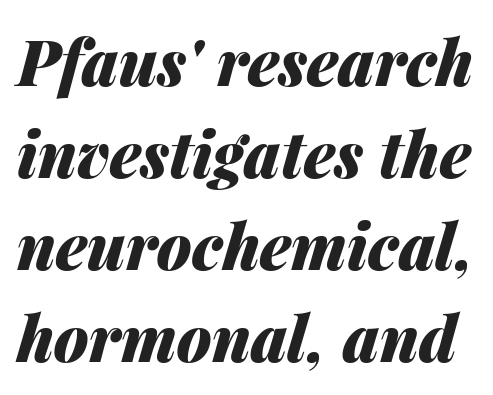
This rendering features lettering with no underline. Designer's note — italics engaged. The block of text has a typical density, with ordinary space between rows. The passage shown is typed in a proportional face where columns would drift.
